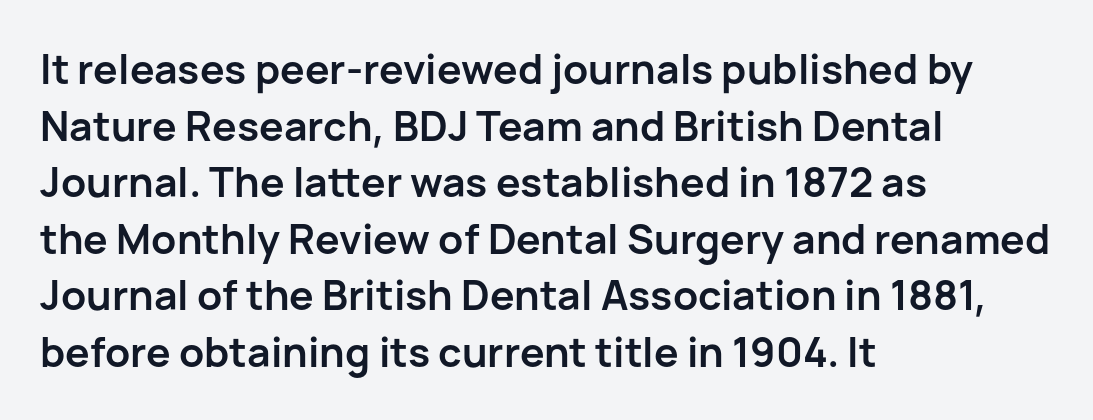
{"serif": "no", "italic": "no", "bold": "yes", "weight": "semibold", "width": "normal", "stroke_contrast": "low", "x_height": "medium", "monospaced": "no", "underline": "no", "align": "left", "line_spacing": "normal", "line_spacing_ratio": 1.38, "letter_spacing": "normal", "letter_spacing_em": 0.0, "glyph_px": 41}
